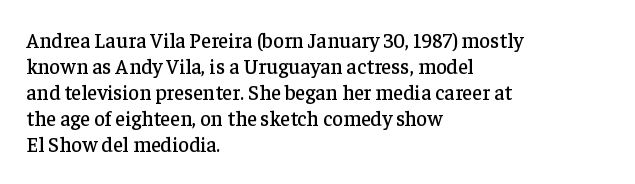
The image shows 21 px text type, upright; set left-aligned, line spacing 1.24x, normal letter spacing, not underlined.
